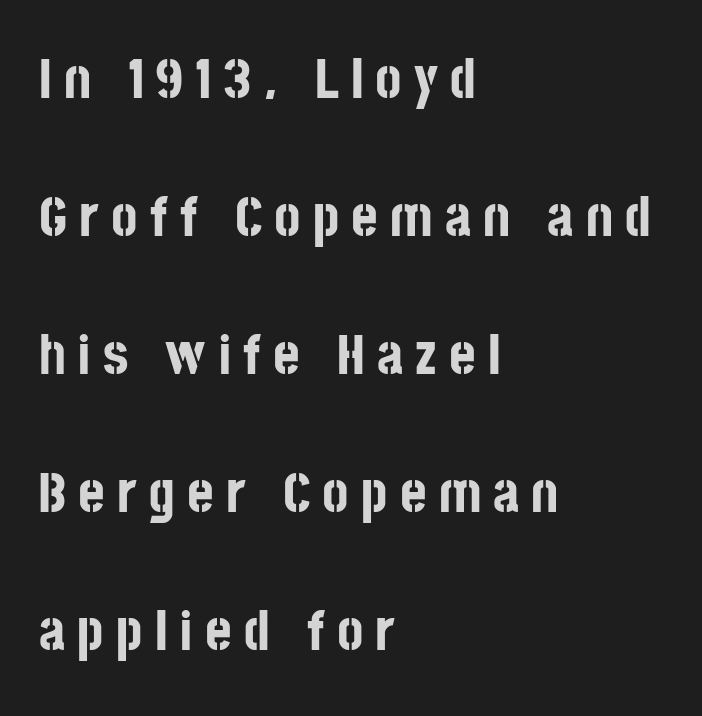
Q: Is the text bold? A: Yes.
Q: Is the text italic (slanted)? A: No, it is upright.
Q: Is the typeface a serif or a sans-serif typeface? A: Sans-serif.
Q: Is the text underlined? A: No.
Q: How is the paragraph aligned? A: Left-aligned.
Q: Is the spacing between letters normal or unusually wide? A: Unusually wide.
Q: Is the spacing between lines tight, normal or loose? A: Loose.
Q: Width (condensed, normal, or wide)? A: Condensed.
Q: Stroke contrast? A: Low.
Q: x-height? A: Large.
Q: Monospaced? A: No.
